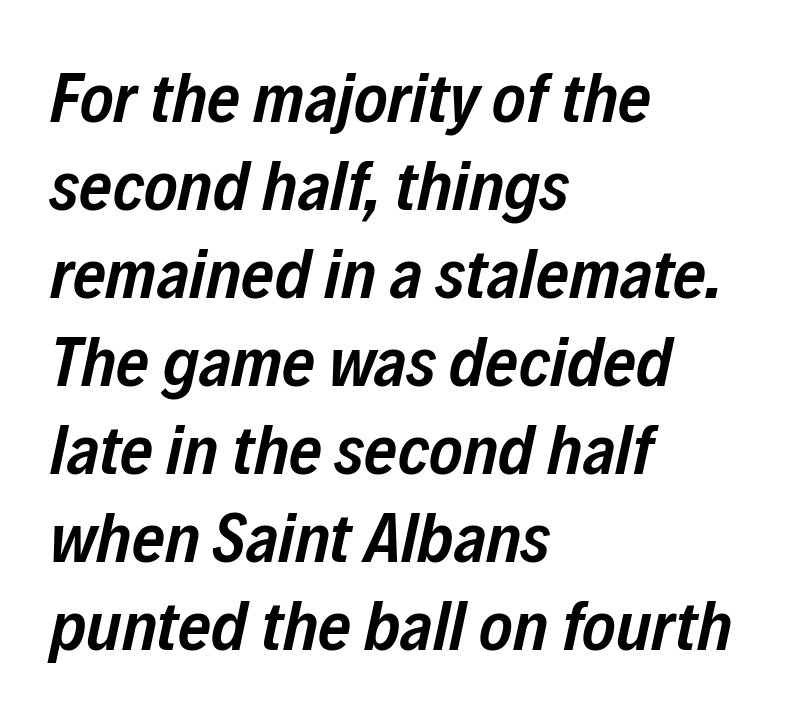
Q: Is the text bold? A: Semi-bold.
Q: Is the text italic (slanted)? A: Yes, it leans right by about 12 degrees.
Q: Is the text underlined? A: No.
Q: How is the paragraph aligned? A: Left-aligned.
Q: Is the spacing between letters normal or unusually wide? A: Normal.
Q: Width (condensed, normal, or wide)? A: Condensed.
Q: Stroke contrast? A: Low.
Q: x-height? A: Medium.
Q: Monospaced? A: No.
